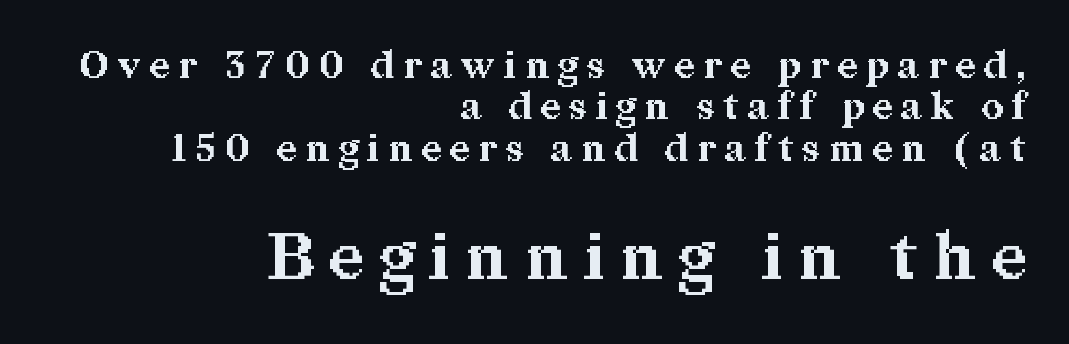
Q: Is the text bold? A: Yes.
Q: Is the text italic (slanted)? A: No, it is upright.
Q: Is the typeface a serif or a sans-serif typeface? A: Serif.
Q: Is the text underlined? A: No.
Q: How is the paragraph aligned? A: Right-aligned.
Q: Is the spacing between letters normal or unusually wide? A: Unusually wide.
Q: Is the spacing between lines tight, normal or loose? A: Tight.
Q: Which block of text is set in a larger size, the first (top) or the second (bottom)? A: The second (bottom) one.
Q: Width (condensed, normal, or wide)? A: Normal.
Q: Stroke contrast? A: Medium.
Q: x-height? A: Medium.
Q: Monospaced? A: No.
